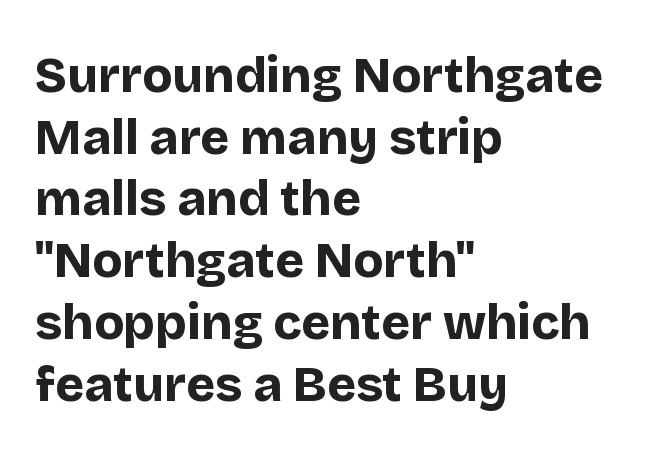
{"serif": "no", "italic": "no", "bold": "yes", "weight": "bold", "width": "normal", "stroke_contrast": "low", "x_height": "large", "monospaced": "no", "underline": "no", "align": "left", "line_spacing": "normal", "line_spacing_ratio": 1.26, "letter_spacing": "normal", "letter_spacing_em": 0.0, "glyph_px": 49}
